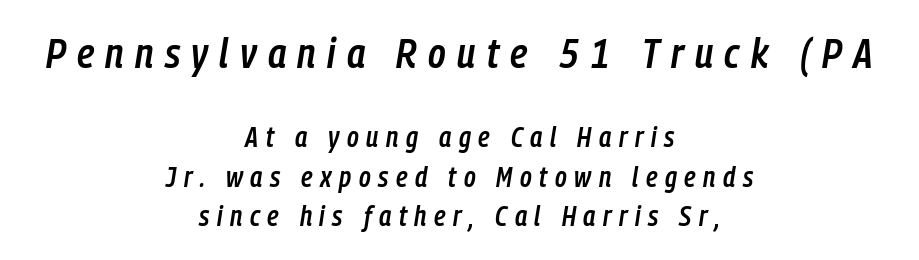
Line spacing here is normal. Compared with an ordinary text face, these strokes are moderately heavier — a semibold. Check the space under the baseline: it is left empty. The passage shown leans; its letterforms are oblique.
